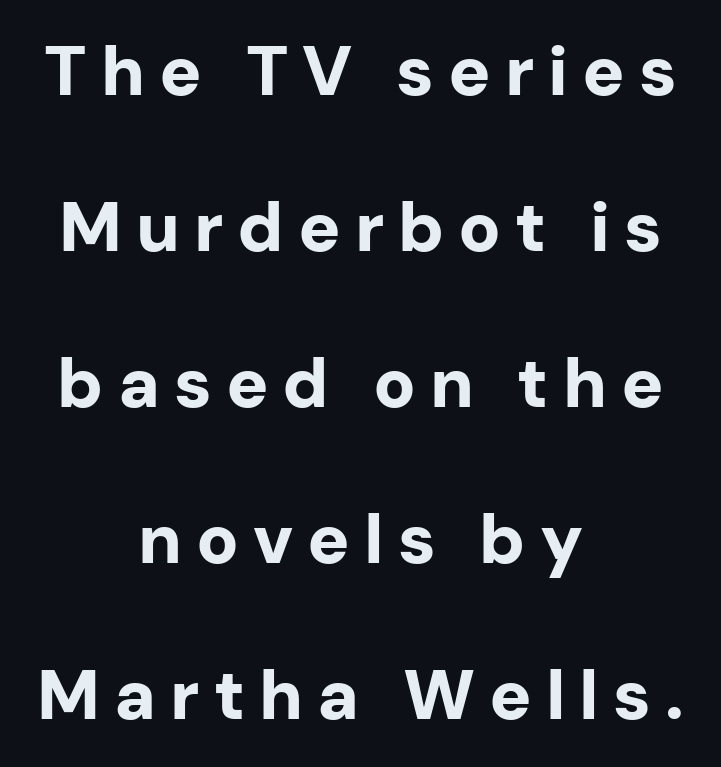
{"serif": "no", "italic": "no", "bold": "yes", "weight": "bold", "width": "normal", "stroke_contrast": "low", "x_height": "medium", "monospaced": "no", "underline": "no", "align": "center", "line_spacing": "loose", "line_spacing_ratio": 2.23, "letter_spacing": "wide", "letter_spacing_em": 0.2, "glyph_px": 70}
